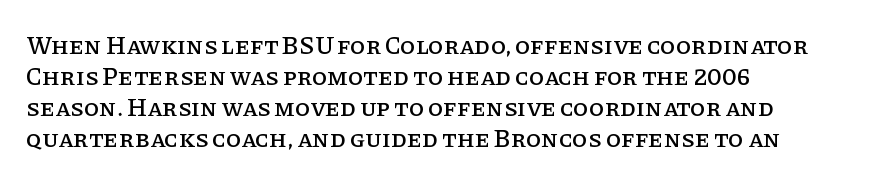
The image shows 25 px text type, upright; set left-aligned, line spacing 1.24x, normal letter spacing, not underlined.
